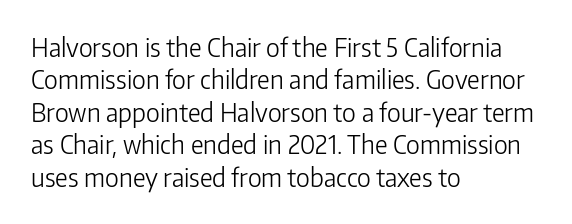
The image shows 25 px text type, upright; set left-aligned, normal line spacing (1.3x), normal letter spacing, not underlined.
